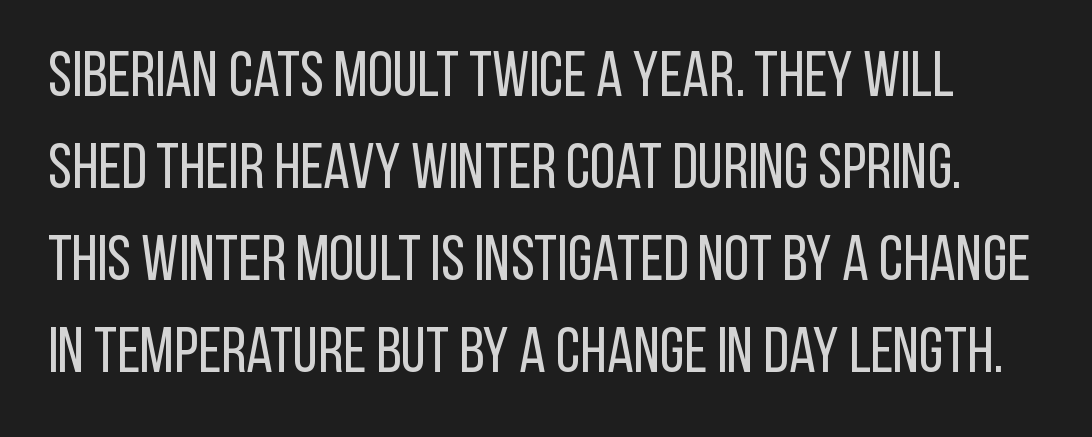
{"serif": "no", "italic": "no", "bold": "no", "weight": "regular", "width": "condensed", "stroke_contrast": "low", "x_height": "large", "monospaced": "no", "underline": "no", "line_spacing": "normal", "line_spacing_ratio": 1.44, "letter_spacing": "normal", "letter_spacing_em": 0.0, "glyph_px": 64}
